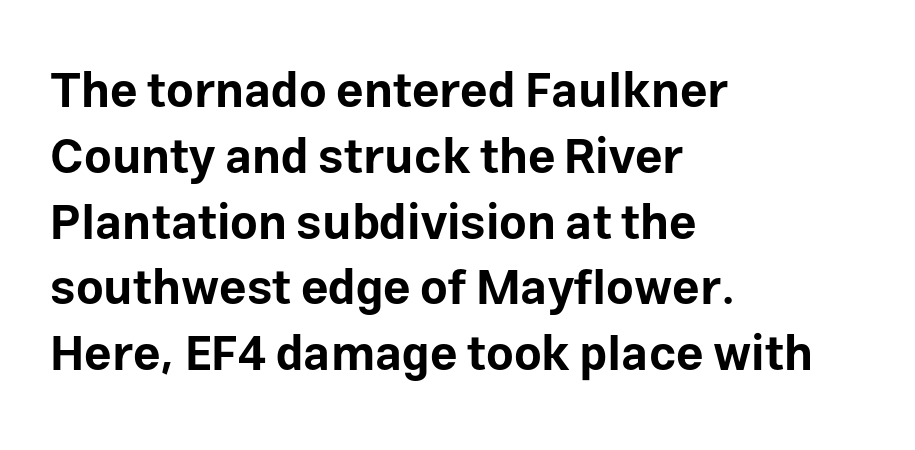
The image shows 48 px bold sans-serif type, upright; set left-aligned, normal line spacing (1.37x), normal letter spacing, not underlined; low stroke contrast and a medium x-height.
